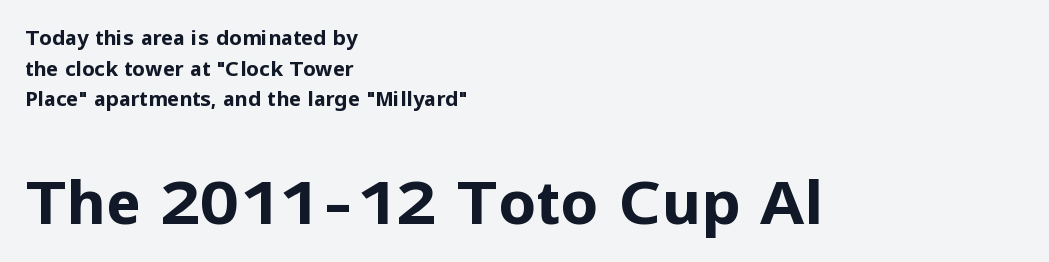
Q: Is the text bold? A: Yes.
Q: Is the text italic (slanted)? A: No, it is upright.
Q: Is the typeface a serif or a sans-serif typeface? A: Sans-serif.
Q: Is the text underlined? A: No.
Q: How is the paragraph aligned? A: Left-aligned.
Q: Is the spacing between letters normal or unusually wide? A: Normal.
Q: Is the spacing between lines tight, normal or loose? A: Normal.
Q: Which block of text is set in a larger size, the first (top) or the second (bottom)? A: The second (bottom) one.
Q: Width (condensed, normal, or wide)? A: Normal.
Q: Stroke contrast? A: Low.
Q: x-height? A: Medium.
Q: Monospaced? A: No.
